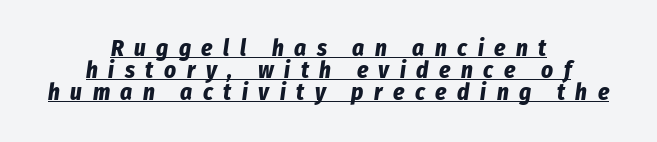
Q: Is the text bold? A: Yes.
Q: Is the text italic (slanted)? A: Yes, it leans right by about 8 degrees.
Q: Is the text underlined? A: Yes.
Q: How is the paragraph aligned? A: Centered.
Q: Is the spacing between letters normal or unusually wide? A: Unusually wide.
Q: Is the spacing between lines tight, normal or loose? A: Tight.
